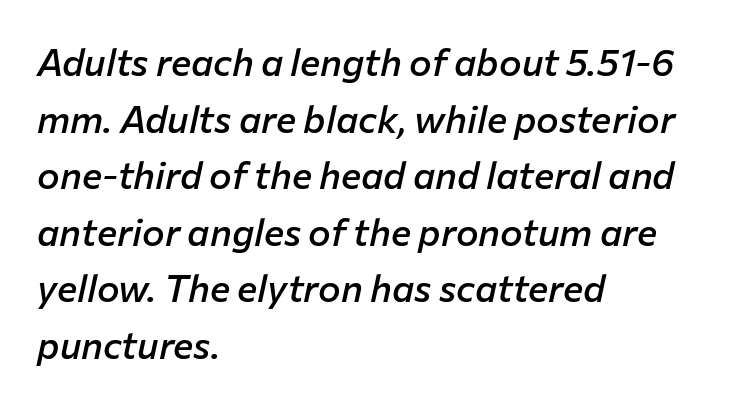
{"italic": "yes", "lean": "right", "slant_degrees": 12, "bold": "semi", "weight": "semibold", "width": "normal", "stroke_contrast": "low", "x_height": "medium", "monospaced": "no", "underline": "no", "align": "left", "line_spacing": "normal", "line_spacing_ratio": 1.49, "letter_spacing": "normal", "letter_spacing_em": 0.0, "glyph_px": 38}
